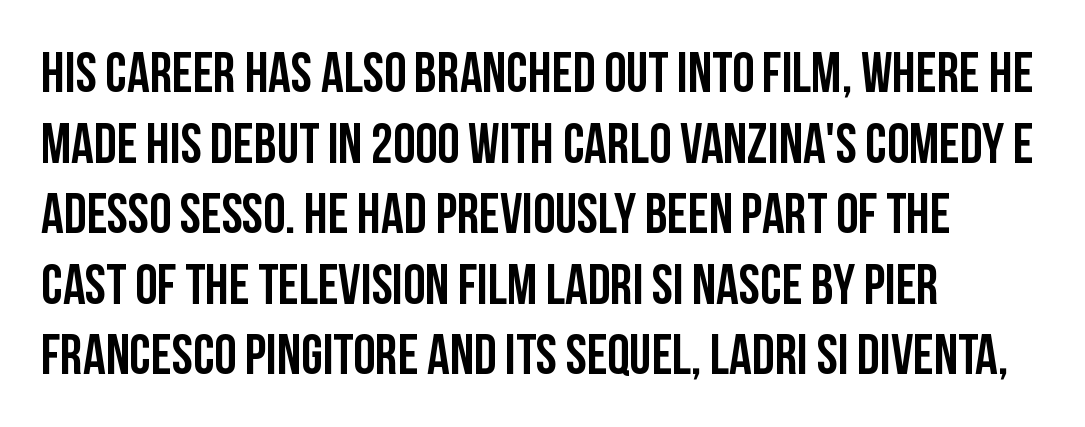
Q: Is the text italic (slanted)? A: No, it is upright.
Q: Is the typeface a serif or a sans-serif typeface? A: Sans-serif.
Q: Is the text underlined? A: No.
Q: How is the paragraph aligned? A: Left-aligned.
Q: Is the spacing between letters normal or unusually wide? A: Normal.
Q: Is the spacing between lines tight, normal or loose? A: Normal.
Q: Width (condensed, normal, or wide)? A: Condensed.
Q: Stroke contrast? A: Low.
Q: x-height? A: Large.
Q: Monospaced? A: No.
